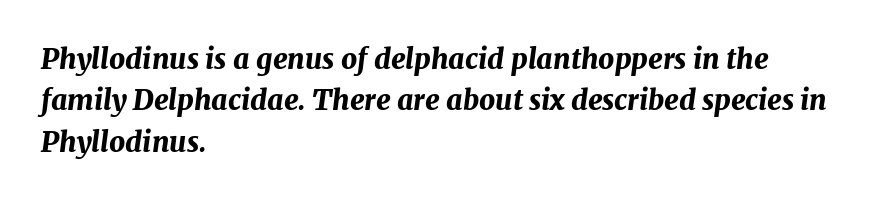
{"italic": "yes", "lean": "right", "slant_degrees": 7, "bold": "yes", "weight": "bold", "width": "normal", "stroke_contrast": "medium", "x_height": "medium", "monospaced": "no", "underline": "no", "align": "left", "line_spacing": "normal", "line_spacing_ratio": 1.48, "letter_spacing": "normal", "letter_spacing_em": 0.0, "glyph_px": 28}
